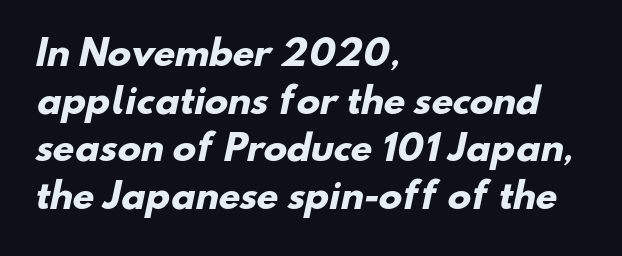
Bare-footed words on every line. Heavy, bold letterforms. Interline gaps are of average width in this sample. The type is set solid horizontally, with unmodified tracking.
